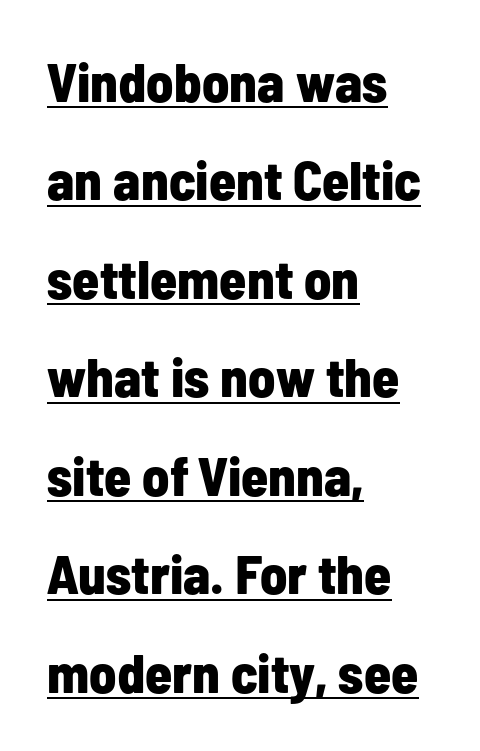
The image shows 55 px bold, condensed sans-serif type, upright; set left-aligned, line spacing 1.79x, normal letter spacing, underlined; low stroke contrast and a medium x-height.
